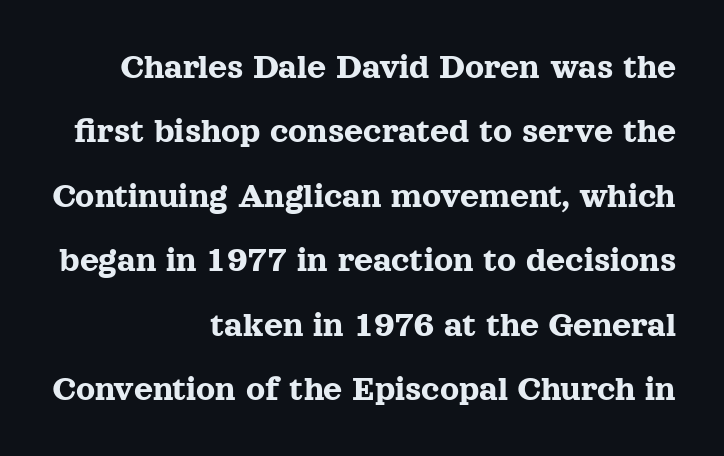
The image shows 37 px serif type, upright; set right-aligned, line spacing 1.74x, normal letter spacing, not underlined; a medium x-height.
